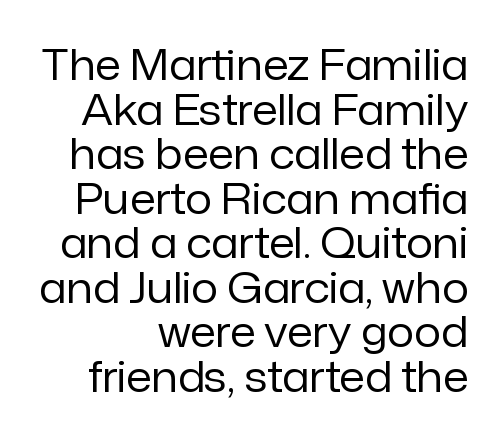
This rendering employs a face without finishing strokes, i.e., a sans-serif. The strip under each line holds only bare page. Vertical spacing — tight. Character widths vary here, with narrow letters taking less room than wide ones. You could call the tracking neutral — neither tight nor loose. Counters stay open thanks to moderate or lighter strokes.
